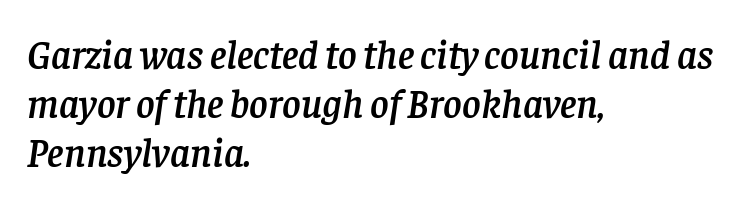
The image shows 40 px serif type, italic (leaning right); set left-aligned, line spacing 1.23x, normal letter spacing, not underlined; low stroke contrast and a large x-height.
